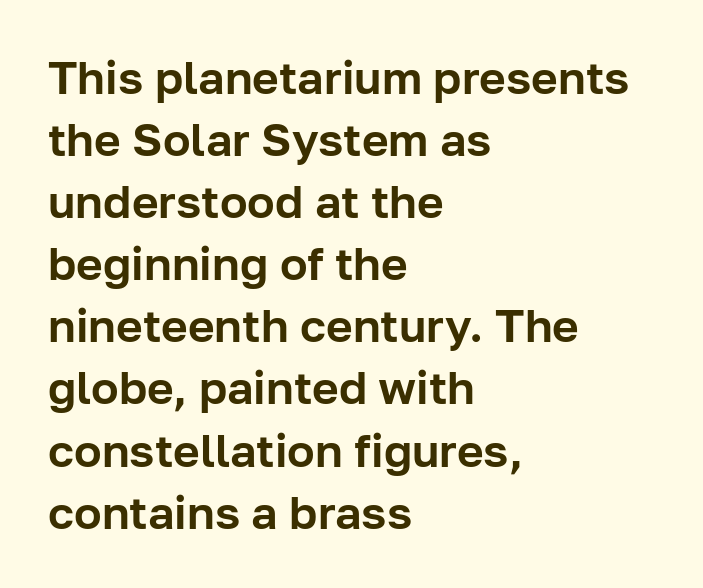
The baseline area is clear. A sans-serif font was chosen for this passage. Observe the ordinary spacing: letters are neighbours, not strangers. Ordinary non-slanted type is in use. These lines stack with their left ends in a neat column. Vertical spacing — default.
